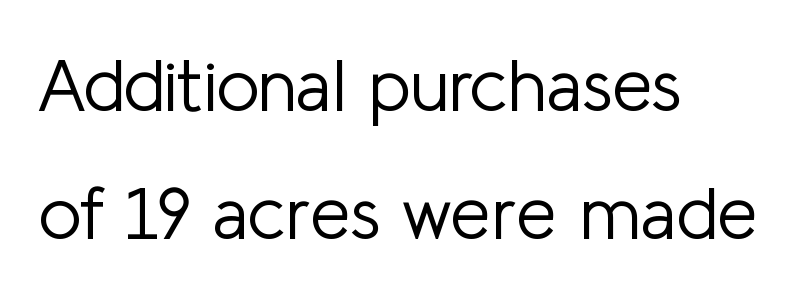
{"serif": "no", "italic": "no", "bold": "no", "weight": "light", "width": "normal", "stroke_contrast": "low", "x_height": "medium", "monospaced": "no", "underline": "no", "align": "left", "line_spacing_ratio": 1.75, "letter_spacing": "normal", "letter_spacing_em": 0.0, "glyph_px": 73}
